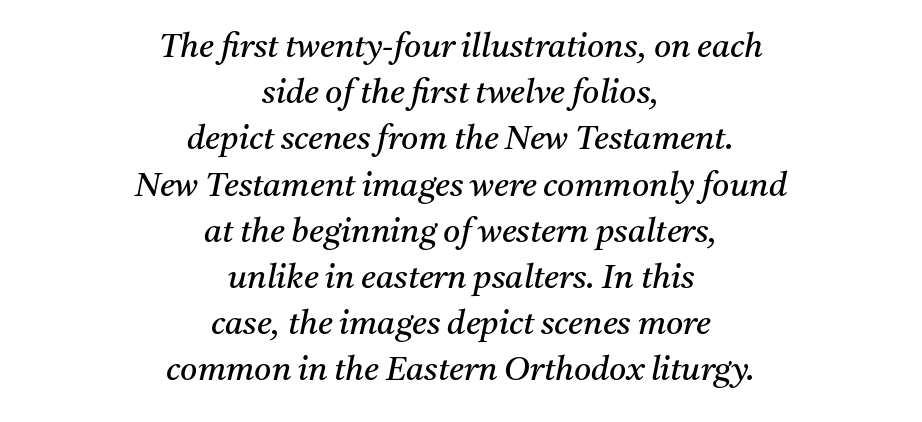
The image shows 33 px regular-weight serif type, italic (leaning right); set centered, normal line spacing (1.4x), normal letter spacing, not underlined; medium stroke contrast and a medium x-height.
